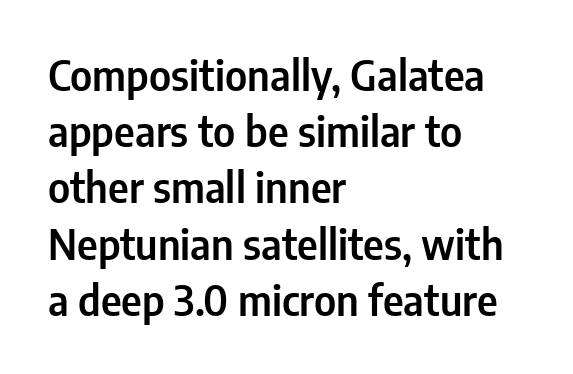
{"serif": "no", "italic": "no", "width": "condensed", "stroke_contrast": "low", "x_height": "medium", "monospaced": "no", "underline": "no", "align": "left", "line_spacing": "normal", "line_spacing_ratio": 1.37, "letter_spacing": "normal", "letter_spacing_em": 0.0, "glyph_px": 41}
